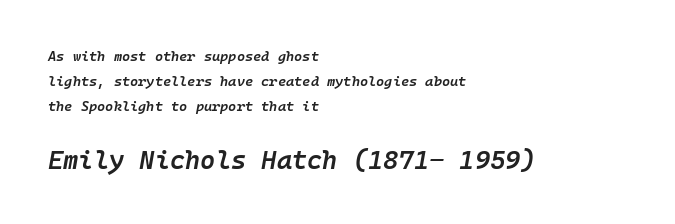
{"italic": "yes", "lean": "right", "slant_degrees": 10, "bold": "semi", "underline": "no", "align": "left", "line_spacing_ratio": 1.79, "letter_spacing": "normal", "letter_spacing_em": 0.0, "larger_block": "second", "size_ratio": 1.86, "glyph_px": 26}
